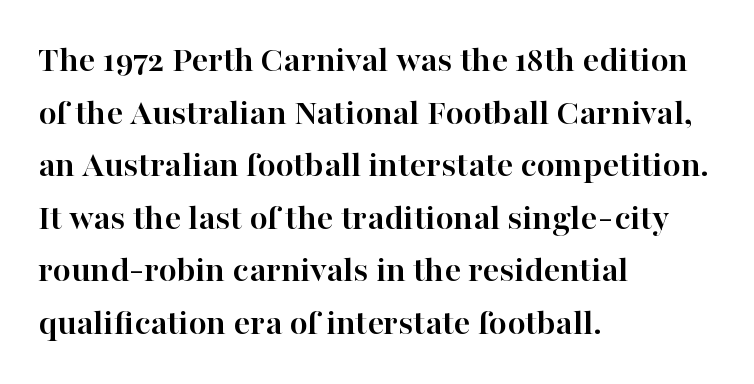
Q: Is the text bold? A: Yes.
Q: Is the text italic (slanted)? A: No, it is upright.
Q: Is the typeface a serif or a sans-serif typeface? A: Serif.
Q: Is the text underlined? A: No.
Q: How is the paragraph aligned? A: Left-aligned.
Q: Is the spacing between letters normal or unusually wide? A: Normal.
Q: Is the spacing between lines tight, normal or loose? A: Normal.
Q: Width (condensed, normal, or wide)? A: Normal.
Q: Stroke contrast? A: High.
Q: x-height? A: Medium.
Q: Monospaced? A: No.
